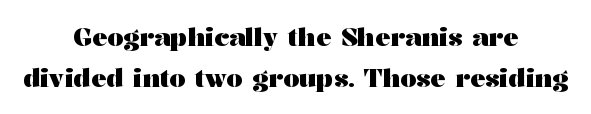
{"italic": "no", "bold": "yes", "underline": "no", "align": "center", "line_spacing": "normal", "line_spacing_ratio": 1.63, "letter_spacing": "normal", "letter_spacing_em": 0.0, "glyph_px": 25}
